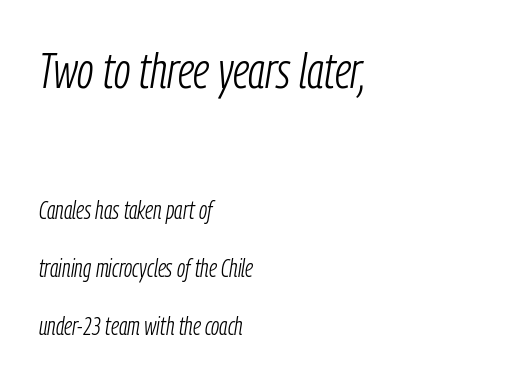
Q: Is the text bold? A: No.
Q: Is the text italic (slanted)? A: Yes, it leans right by about 9 degrees.
Q: Is the text underlined? A: No.
Q: How is the paragraph aligned? A: Left-aligned.
Q: Is the spacing between letters normal or unusually wide? A: Normal.
Q: Is the spacing between lines tight, normal or loose? A: Loose.
Q: Which block of text is set in a larger size, the first (top) or the second (bottom)? A: The first (top) one.
Q: Width (condensed, normal, or wide)? A: Condensed.
Q: Stroke contrast? A: Low.
Q: x-height? A: Medium.
Q: Monospaced? A: No.
